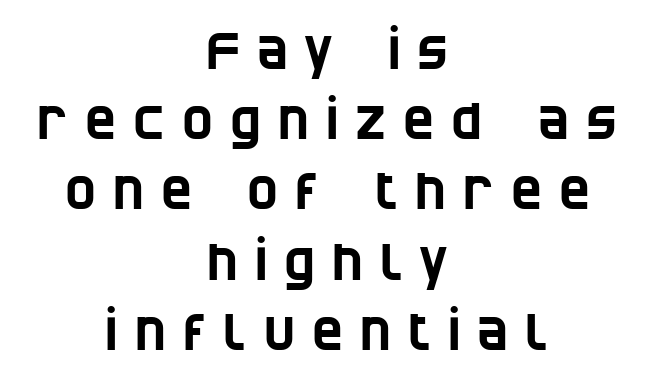
Honestly, there is no underline to notice here at all. The rows are spaced the way most documents space them. Look at the tracking — it's clearly loosened, letters drifting apart. Character widths vary here, with narrow letters taking less room than wide ones. A student would call this center alignment; a typographer would say set centered.
